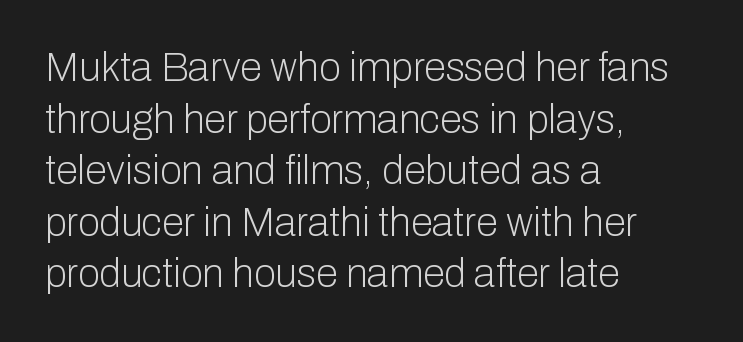
Regarding leading, the lines here are spaced in the standard way. Check the space under the baseline: it is left empty. Alignment: flush left. The text was rendered using a sans face with plain stroke endings.
